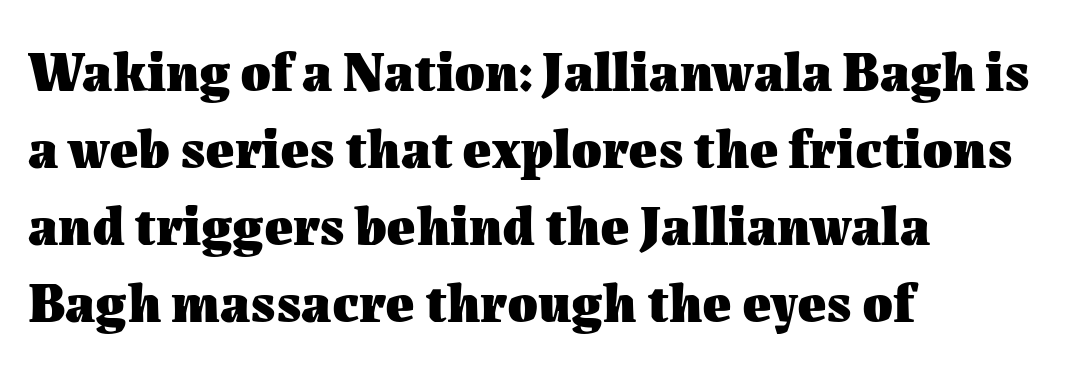
{"italic": "no", "bold": "yes", "weight": "heavy", "width": "normal", "stroke_contrast": "medium", "x_height": "medium", "monospaced": "no", "underline": "no", "align": "left", "line_spacing": "normal", "line_spacing_ratio": 1.4, "letter_spacing": "normal", "letter_spacing_em": 0.0, "glyph_px": 55}
